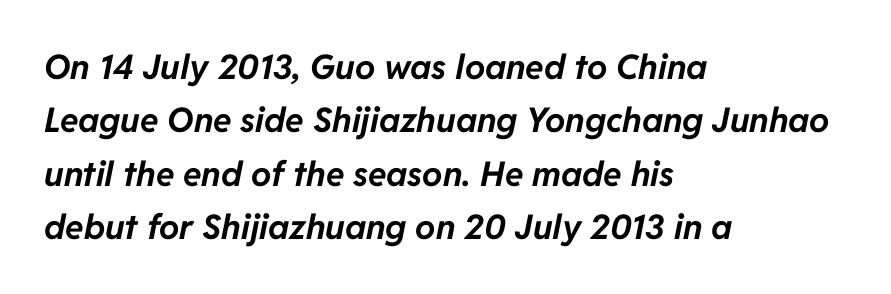
Q: Is the text bold? A: Yes.
Q: Is the text italic (slanted)? A: Yes, it leans right by about 11 degrees.
Q: Is the text underlined? A: No.
Q: How is the paragraph aligned? A: Left-aligned.
Q: Is the spacing between letters normal or unusually wide? A: Normal.
Q: Is the spacing between lines tight, normal or loose? A: Normal.
Q: Width (condensed, normal, or wide)? A: Normal.
Q: Stroke contrast? A: Low.
Q: x-height? A: Medium.
Q: Monospaced? A: No.
